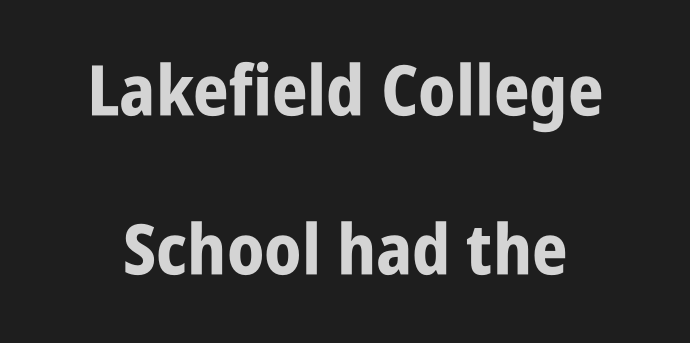
The image shows 70 px bold, condensed sans-serif type, upright; set loose line spacing (2.27x), normal letter spacing, not underlined; low stroke contrast and a large x-height.
